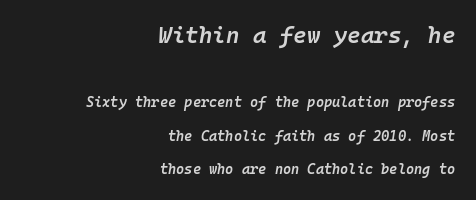
{"italic": "yes", "lean": "right", "slant_degrees": 10, "bold": "semi", "underline": "no", "align": "right", "line_spacing": "loose", "line_spacing_ratio": 2.39, "letter_spacing": "normal", "letter_spacing_em": 0.0, "larger_block": "first", "size_ratio": 1.64, "glyph_px": 23}
